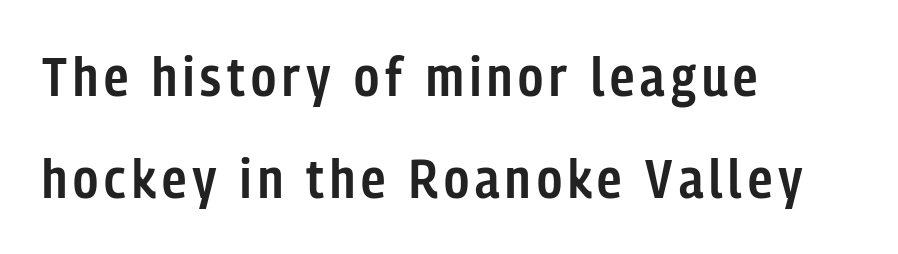
{"serif": "no", "italic": "no", "bold": "semi", "weight": "semibold", "width": "condensed", "stroke_contrast": "low", "x_height": "medium", "monospaced": "no", "underline": "no", "align": "left", "line_spacing_ratio": 1.86, "glyph_px": 55}
